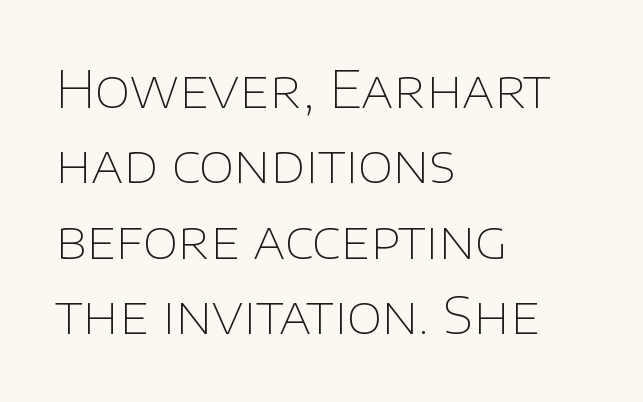
Students, observe: this is what conventionally led text looks like. Words appear dense and cohesive because spacing is normal. Lines of text with bare space underneath. Every row of glyphs begins at an identical x-position on the left.
